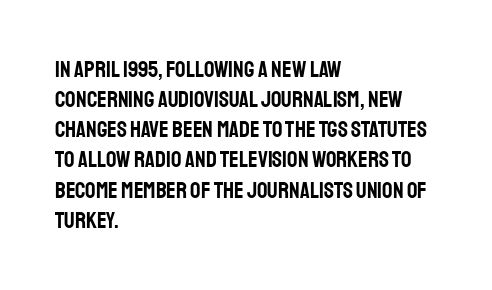
The ragged edge is on the right, which tells us the setting is flush left. What's the leading like? Ordinary, nothing unusual. Posture: straight, roman, zero tilt. The face used here is rendered with its standard letterfit. Letters rest on an invisible, unmarked baseline.
